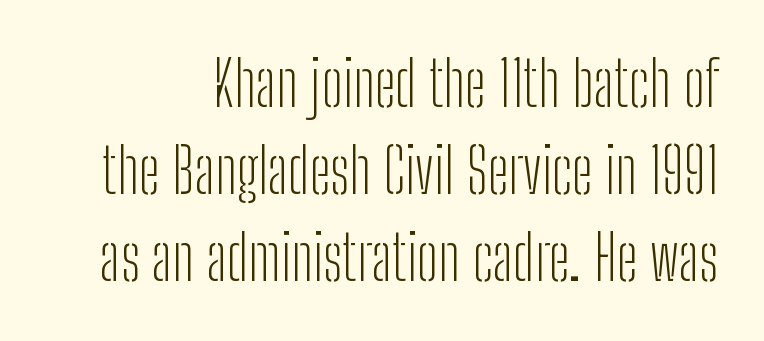
{"serif": "no", "italic": "no", "bold": "no", "weight": "light", "width": "condensed", "stroke_contrast": "low", "x_height": "medium", "monospaced": "no", "underline": "no", "line_spacing": "normal", "line_spacing_ratio": 1.4, "letter_spacing": "normal", "letter_spacing_em": 0.0, "glyph_px": 62}
